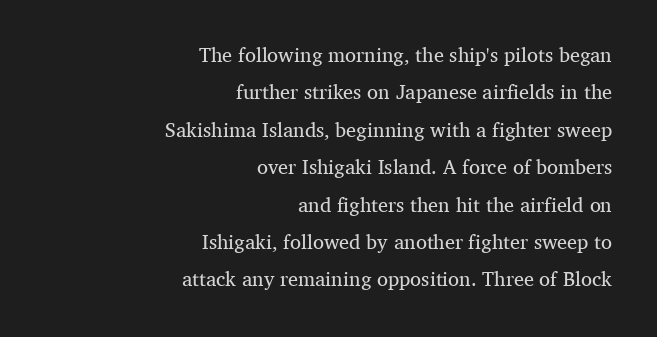
Q: Is the text bold? A: No.
Q: Is the text italic (slanted)? A: No, it is upright.
Q: Is the text underlined? A: No.
Q: How is the paragraph aligned? A: Right-aligned.
Q: Is the spacing between letters normal or unusually wide? A: Normal.
